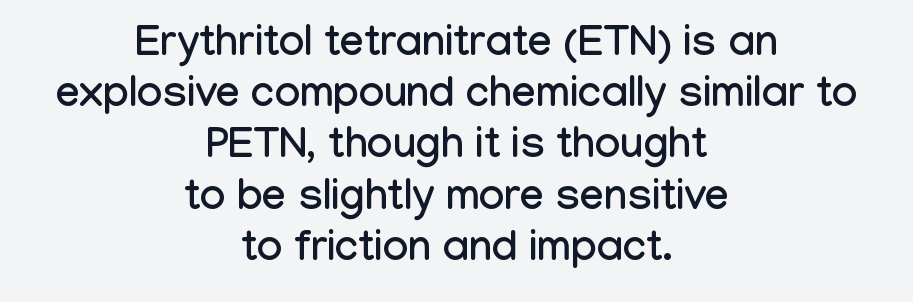
I'd call this a sans setting — the letters go barefoot. The gap between lines stays unmarked. Think of a printed novel: that variable character pitch is what you see here. Each word holds together tightly as a unit, with standard inter-letter gaps.
